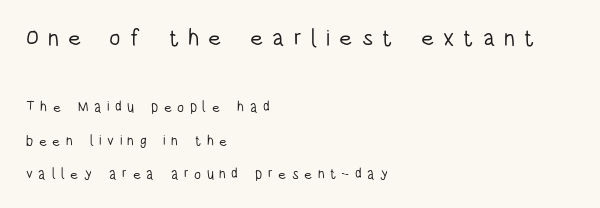
Tall strokes in this sample are plumb rather than angled. A classic flush-left, rag-right setting is used for this passage. The letters are spread apart with noticeably loose tracking. Line spacing here is loose.
